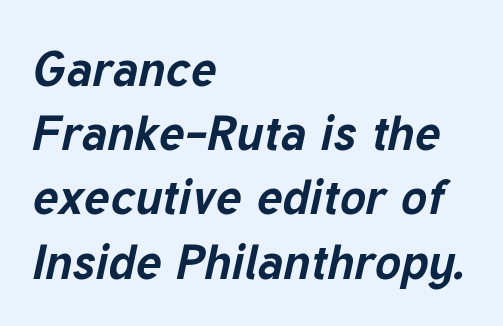
Baseline-to-baseline distance is the conventional proportion of letter height. There is no visible air inserted between adjacent glyphs. This rendering uses left alignment, leaving the right contour irregular. Every character sits at an angle, as italics do. No word sits above an underline. I'd describe the lettering as bold — thick and assertive.
